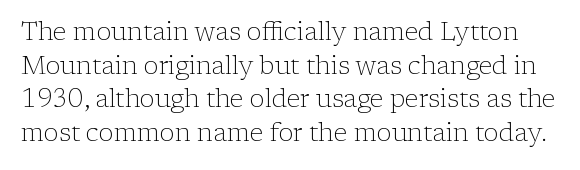
The image shows 25 px text type, upright; set normal line spacing (1.35x), normal letter spacing, not underlined.
